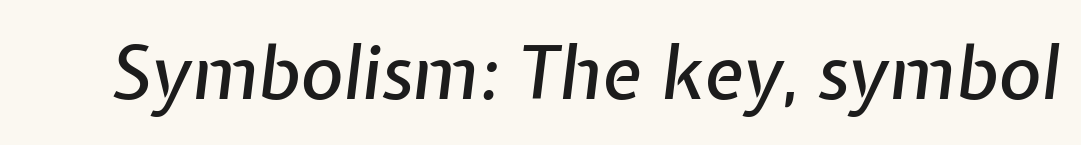
The image shows 73 px text type, italic (leaning right); set normal letter spacing, not underlined; low stroke contrast and a medium x-height.
